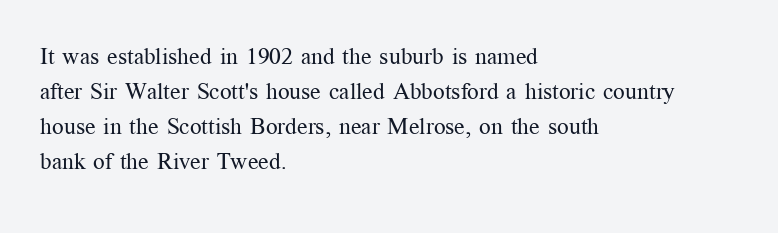
The image shows 23 px text type, upright; set left-aligned, normal line spacing (1.52x), normal letter spacing, not underlined.
